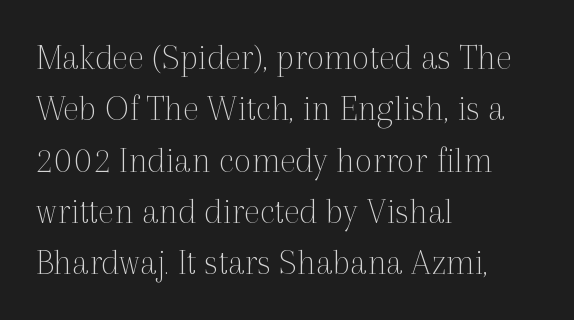
{"serif": "yes", "italic": "no", "bold": "no", "weight": "thin", "width": "normal", "x_height": "medium", "monospaced": "no", "underline": "no", "align": "left", "line_spacing": "normal", "line_spacing_ratio": 1.35, "letter_spacing": "normal", "letter_spacing_em": 0.0, "glyph_px": 38}
